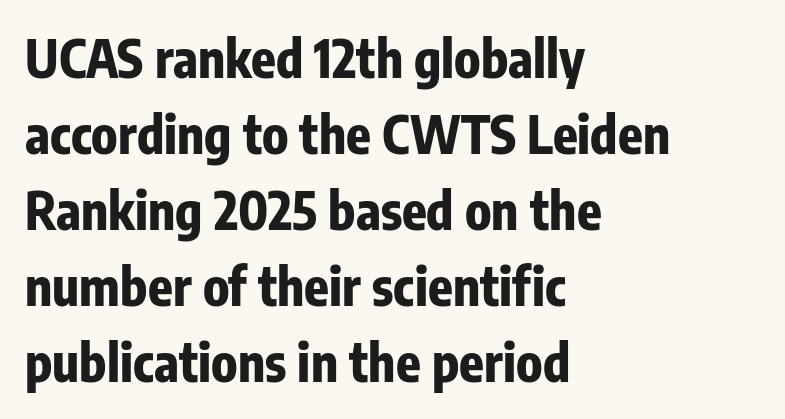
The image shows 51 px bold, condensed sans-serif type, upright; set left-aligned, normal line spacing (1.49x), normal letter spacing, not underlined; low stroke contrast and a medium x-height.
